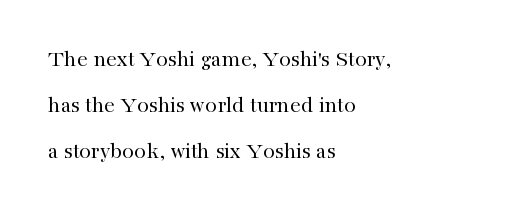
{"italic": "no", "bold": "no", "underline": "no", "align": "left", "line_spacing": "loose", "line_spacing_ratio": 1.91, "letter_spacing": "normal", "letter_spacing_em": 0.0, "glyph_px": 24}
